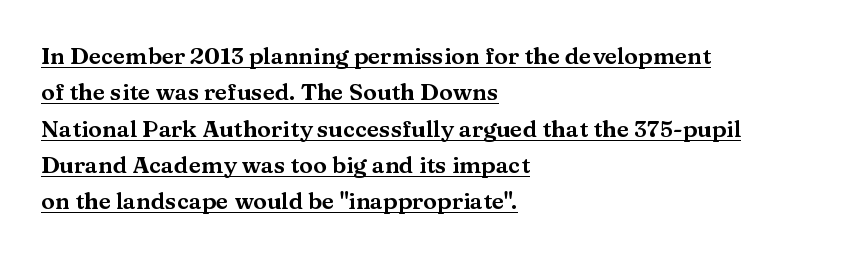
Q: Is the text italic (slanted)? A: No, it is upright.
Q: Is the text underlined? A: Yes.
Q: How is the paragraph aligned? A: Left-aligned.
Q: Is the spacing between letters normal or unusually wide? A: Normal.
Q: Is the spacing between lines tight, normal or loose? A: Normal.
